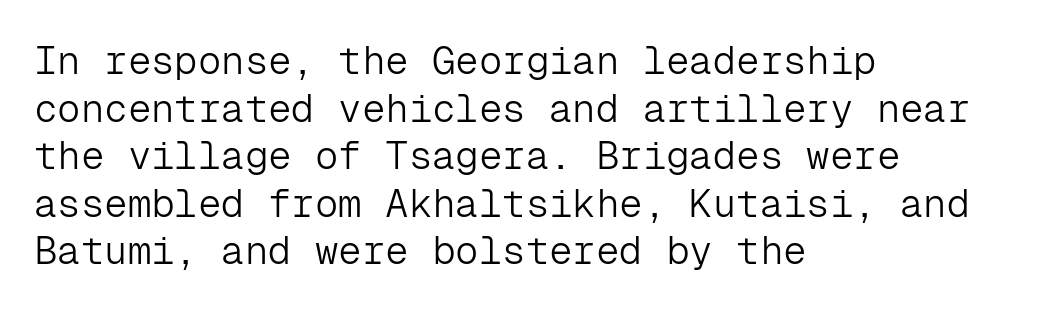
The image shows 39 px light sans-serif type, upright, monospaced; set left-aligned, line spacing 1.22x, normal letter spacing, not underlined; low stroke contrast and a medium x-height.
